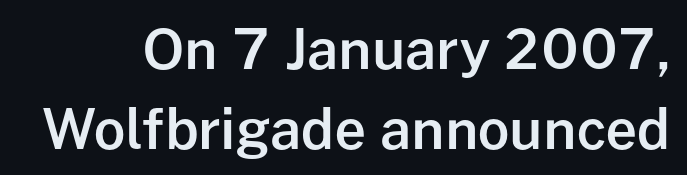
Normally led — the rows are evenly, conventionally spaced. A typesetter would mark this as roman, not italic. The gap between lines stays unmarked. Honestly, the letter spacing is just normal — you wouldn't notice it. The letters advance in unequal steps, a hallmark of proportional type. What kind of face is this? One without serifs — a sans.
